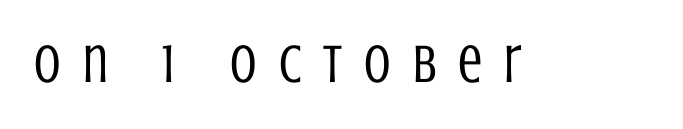
The letters look calm and open, with moderate or lighter stems. Each letter keeps its own natural width here, so spacing adapts to shape. The lettering holds an erect, upright posture throughout. Unmarked baselines from the first word to the last. The type family on display is of the sans-serif kind.
